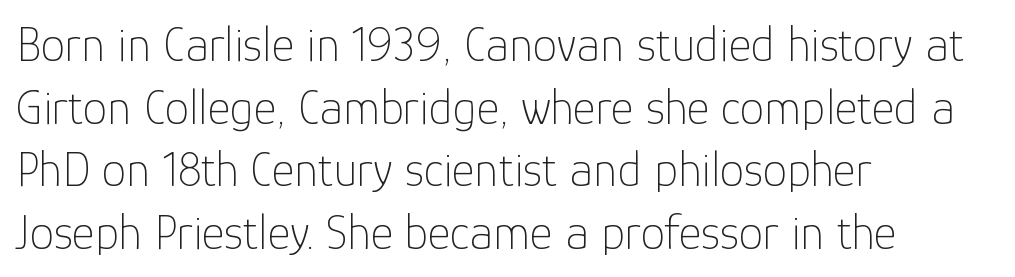
The image shows 49 px thin sans-serif type, upright; set left-aligned, normal line spacing (1.28x), normal letter spacing, not underlined; low stroke contrast and a medium x-height.
